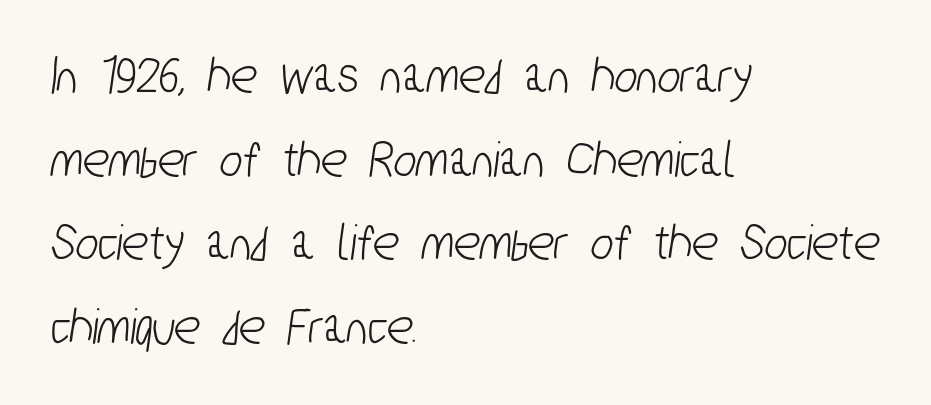
The lines sit at an ordinary, default distance from one another. All the whitespace from short lines collects on the right. Type style note: lacks serifs. A typesetter would call this zero additional tracking. Anything drawn beneath the words? Only blank space.
